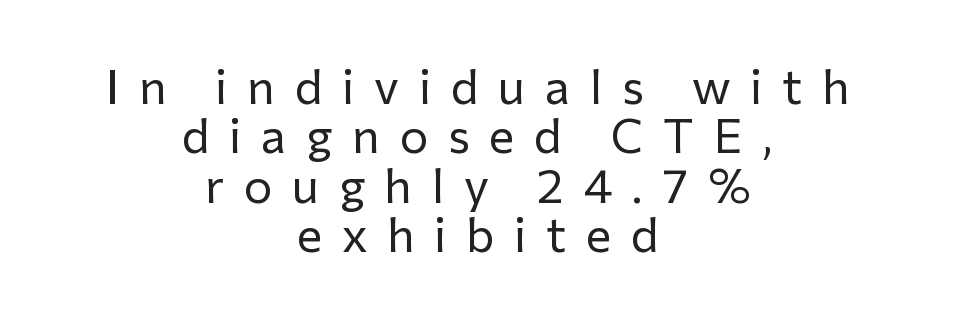
Compared with a flush-left layout, this one balances lines on the center instead. Plain, unruled lines of type. Rows of type sit shoulder to shoulder in the vertical direction. Examine the stroke ends and you'll find no serifs. The passage shown is typed in a proportional face where columns would drift. The typesetting does not lean heavy: it is not bold.
